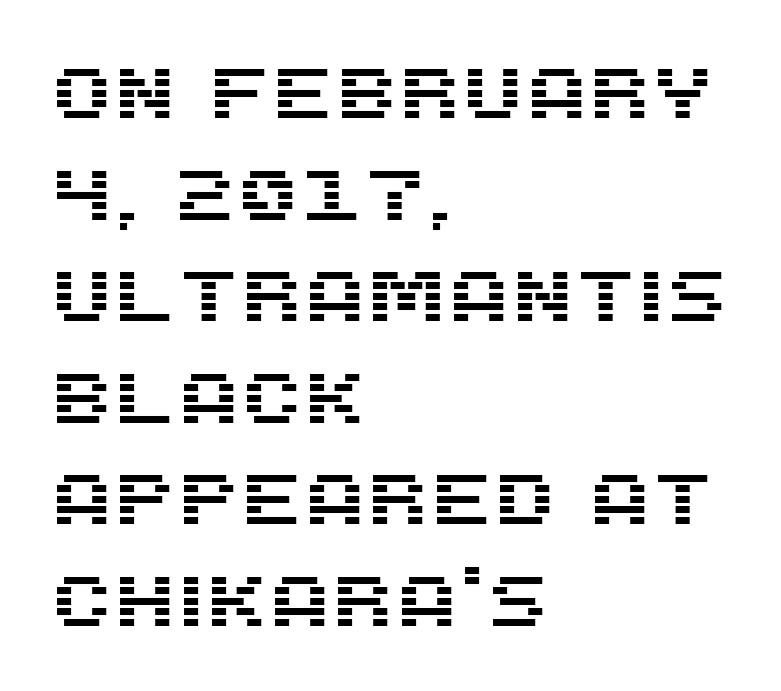
If you drew a line through each stem, it would be perfectly vertical. The area under the type is left untouched. Nothing unusual about the tracking: characters are spaced as the font intends. Stroke terminals: plain, sans-serif. A normal amount of white space separates one row of letters from the next. Notice how the passage keeps a crisp vertical edge on the left only.
